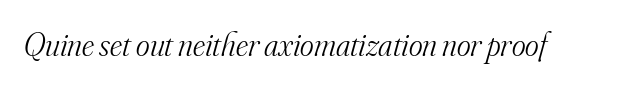
Think standard paragraph weight, or any step lighter than that. Yep, that's italic — everything's leaning. Between one letter and the next there's only the usual sliver of space. Type style note: has serifs.
